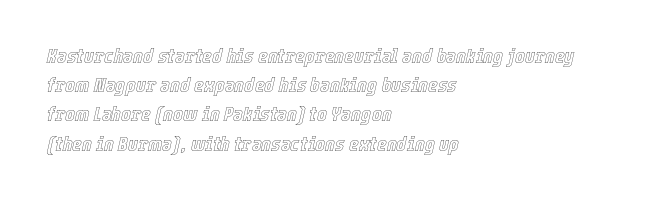
Q: Is the text italic (slanted)? A: Yes, it leans right by about 12 degrees.
Q: Is the text underlined? A: No.
Q: How is the paragraph aligned? A: Left-aligned.
Q: Is the spacing between letters normal or unusually wide? A: Normal.
Q: Is the spacing between lines tight, normal or loose? A: Normal.
